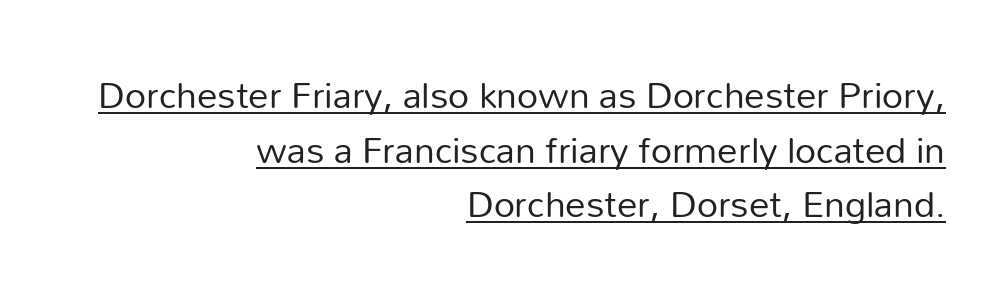
The image shows 41 px regular-weight sans-serif type, upright; set right-aligned, normal line spacing (1.33x), normal letter spacing, underlined; low stroke contrast and a medium x-height.
